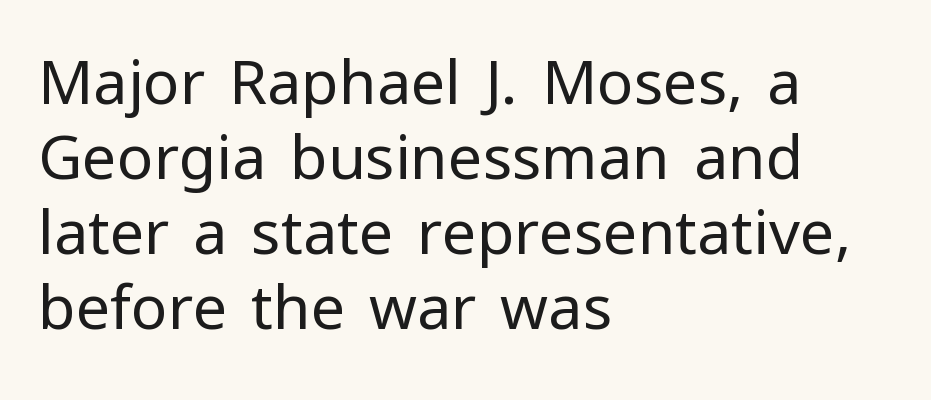
The image shows 61 px regular-weight sans-serif type, upright; set left-aligned, line spacing 1.23x, normal letter spacing, not underlined; low stroke contrast and a medium x-height.
